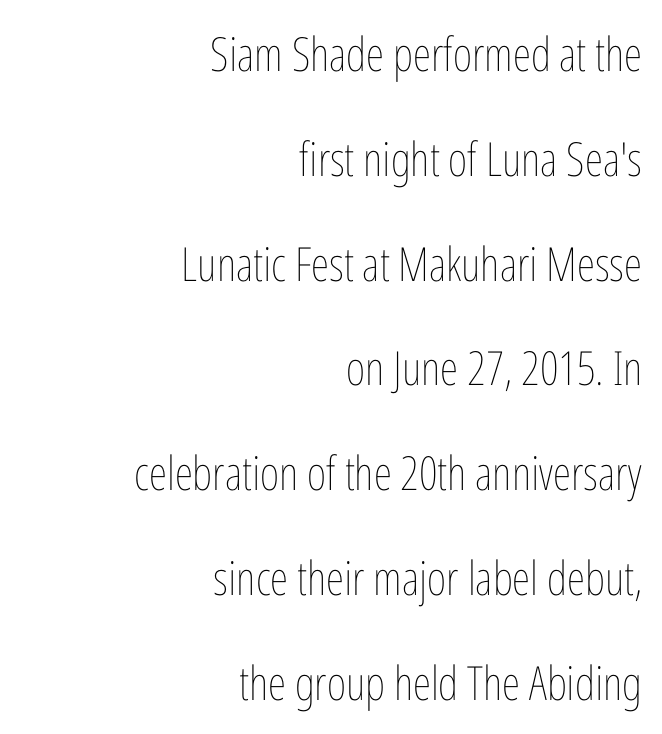
In terms of leading, this rendering errs on the spacious side. Inter-character spacing is left at the font's built-in metrics. Does the copy run flush right? Yes — the right margin is perfectly even. Looks like regular typesetting: each glyph gets only the width it needs.
